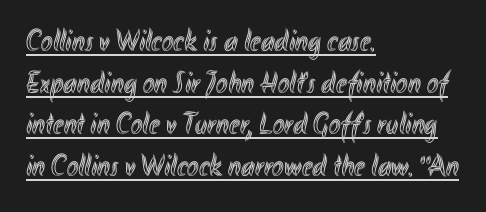
{"width": "condensed", "x_height": "small", "monospaced": "no", "underline": "yes", "align": "left", "line_spacing": "normal", "line_spacing_ratio": 1.34, "letter_spacing": "normal", "letter_spacing_em": 0.0, "glyph_px": 31}
